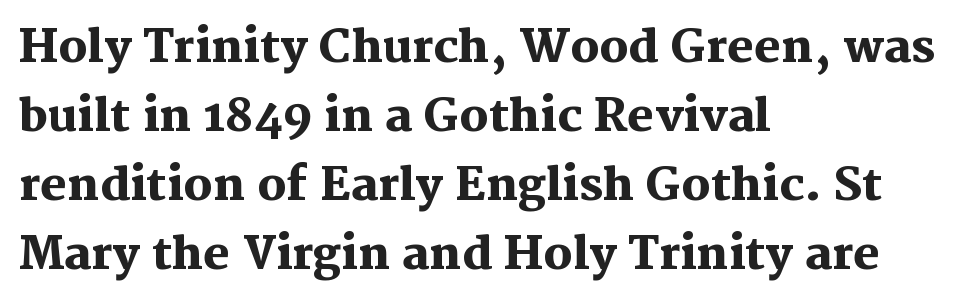
{"serif": "yes", "italic": "no", "bold": "yes", "weight": "heavy", "width": "normal", "stroke_contrast": "medium", "x_height": "medium", "monospaced": "no", "underline": "no", "align": "left", "line_spacing": "normal", "line_spacing_ratio": 1.53, "letter_spacing": "normal", "letter_spacing_em": 0.0, "glyph_px": 45}
